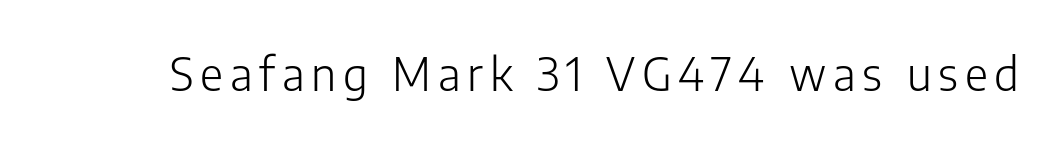
Underline: absent. Observe the absence of serifs on each vertical stroke in this sample. Does the lettering tilt? It doesn't — this is upright. These lines are rendered in a variable-pitch font. The passage shown is not bold in any degree.
